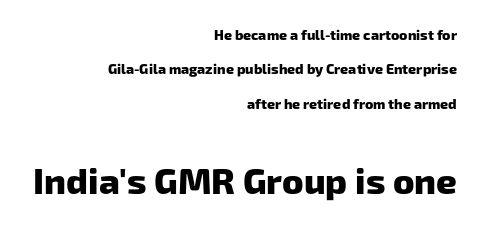
{"serif": "no", "bold": "yes", "weight": "heavy", "width": "normal", "stroke_contrast": "low", "x_height": "medium", "monospaced": "no", "underline": "no", "align": "right", "line_spacing": "loose", "line_spacing_ratio": 2.45, "letter_spacing": "normal", "letter_spacing_em": 0.0, "larger_block": "second", "size_ratio": 2.57, "glyph_px": 36}
